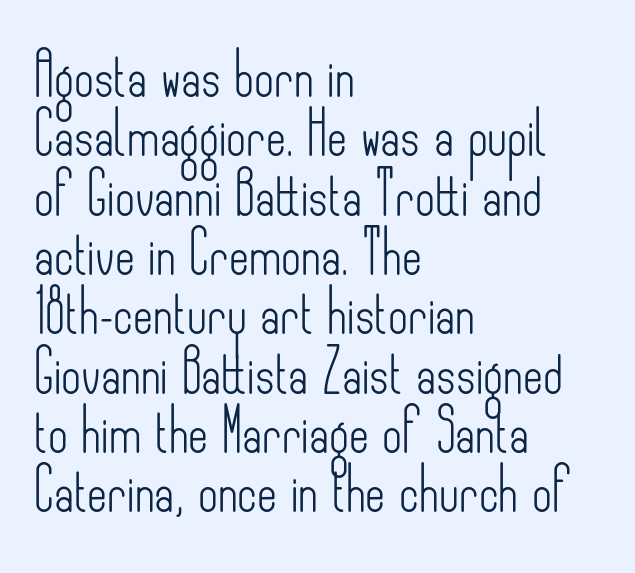
Evenly set lines give the paragraph a standard silhouette. Plain, unruled lines of type. The strokes are not fattened; the text isn't bold. The type sits square on the baseline with zero lean. Proportional: the letters do not fall into vertical columns. A typesetter would call this zero additional tracking.
